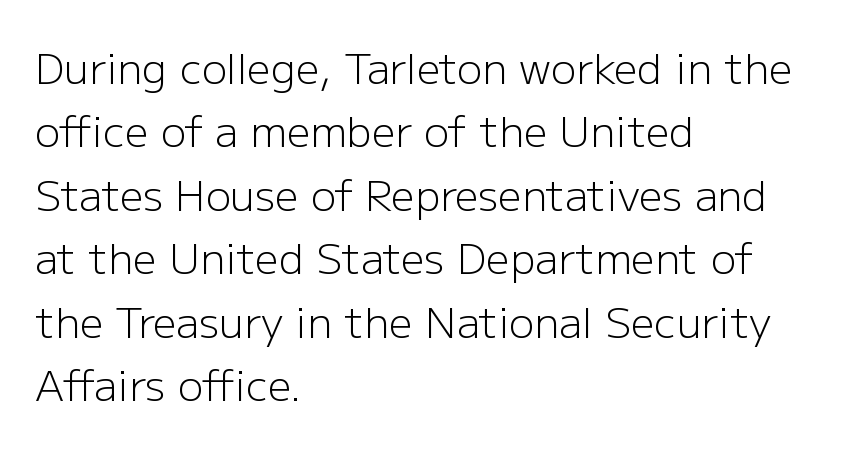
Q: Is the text bold? A: No.
Q: Is the text italic (slanted)? A: No, it is upright.
Q: Is the typeface a serif or a sans-serif typeface? A: Sans-serif.
Q: Is the text underlined? A: No.
Q: How is the paragraph aligned? A: Left-aligned.
Q: Is the spacing between letters normal or unusually wide? A: Normal.
Q: Is the spacing between lines tight, normal or loose? A: Normal.
Q: Width (condensed, normal, or wide)? A: Normal.
Q: Stroke contrast? A: Low.
Q: x-height? A: Medium.
Q: Monospaced? A: No.
